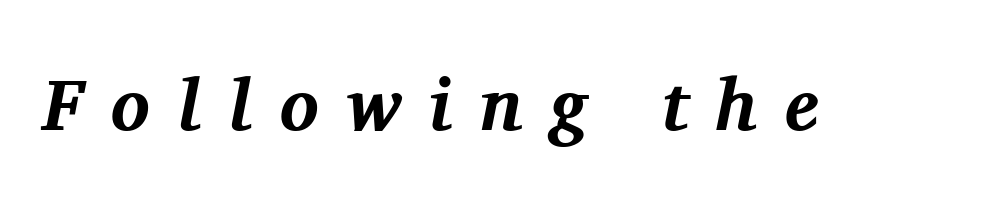
{"serif": "yes", "italic": "yes", "lean": "right", "slant_degrees": 11, "bold": "yes", "weight": "bold", "width": "normal", "stroke_contrast": "medium", "x_height": "medium", "monospaced": "no", "underline": "no", "letter_spacing": "wide", "letter_spacing_em": 0.38, "glyph_px": 73}
